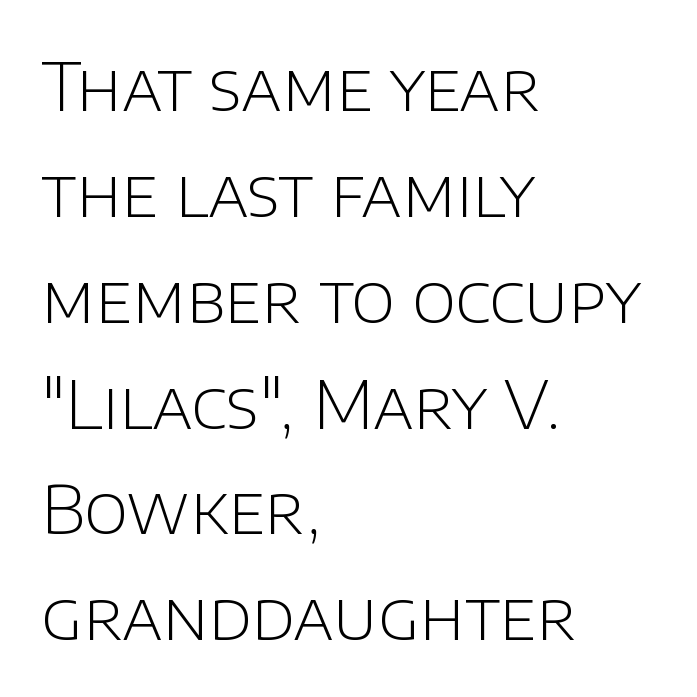
The image shows 67 px light sans-serif type, upright; set left-aligned, normal line spacing (1.58x), normal letter spacing, not underlined; low stroke contrast and a large x-height.
